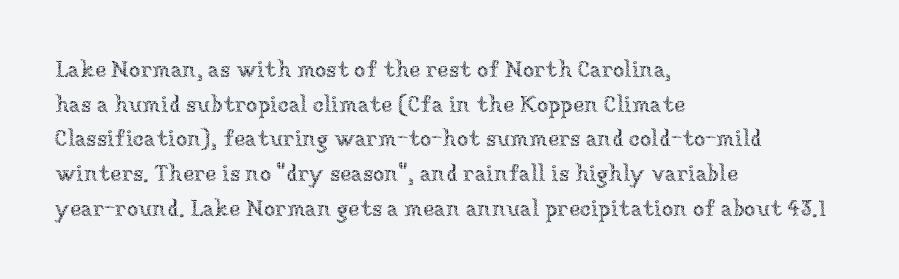
Q: Is the text bold? A: No.
Q: Is the text italic (slanted)? A: No, it is upright.
Q: Is the text underlined? A: No.
Q: How is the paragraph aligned? A: Left-aligned.
Q: Is the spacing between letters normal or unusually wide? A: Normal.
Q: Is the spacing between lines tight, normal or loose? A: Normal.
